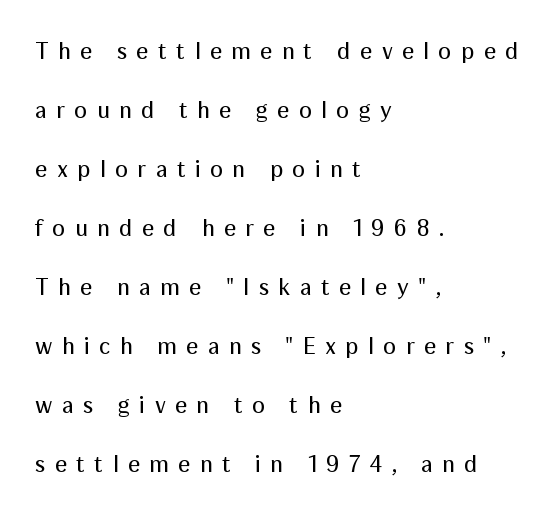
Q: Is the text bold? A: No.
Q: Is the text italic (slanted)? A: No, it is upright.
Q: Is the text underlined? A: No.
Q: How is the paragraph aligned? A: Left-aligned.
Q: Is the spacing between letters normal or unusually wide? A: Unusually wide.
Q: Is the spacing between lines tight, normal or loose? A: Loose.
